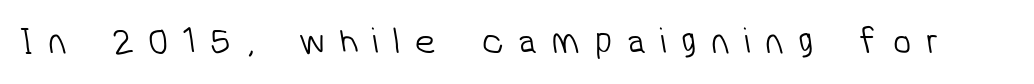
The image shows 37 px light sans-serif type; set unusually wide letter spacing (+0.4 em), not underlined; low stroke contrast and a medium x-height.
